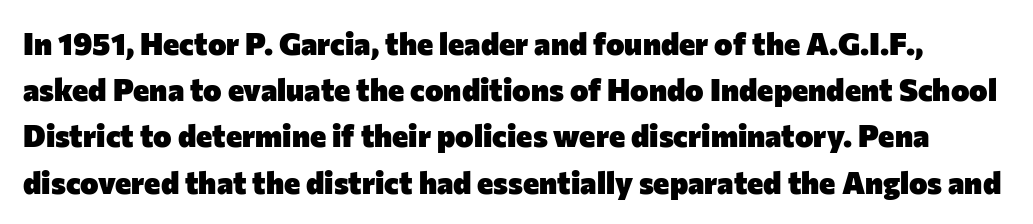
The image shows 31 px heavy sans-serif type, upright; set normal line spacing (1.49x), normal letter spacing, not underlined; low stroke contrast and a medium x-height.
